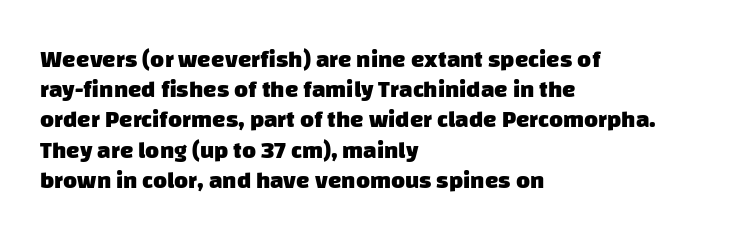
Q: Is the text bold? A: Yes.
Q: Is the text underlined? A: No.
Q: How is the paragraph aligned? A: Left-aligned.
Q: Is the spacing between letters normal or unusually wide? A: Normal.
Q: Is the spacing between lines tight, normal or loose? A: Normal.
